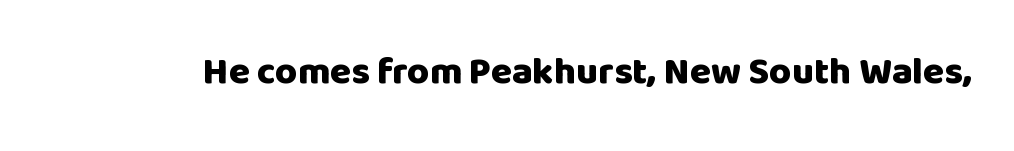
These words are printed bold, with thick strokes throughout. These lines are rendered in a variable-pitch font. Nobody touched the tracking dial on this one. The glyphs are unaccompanied by any horizontal stroke below them. Quick note: not italic, upright. To sum up the face: it is a sans, with no serifs.
